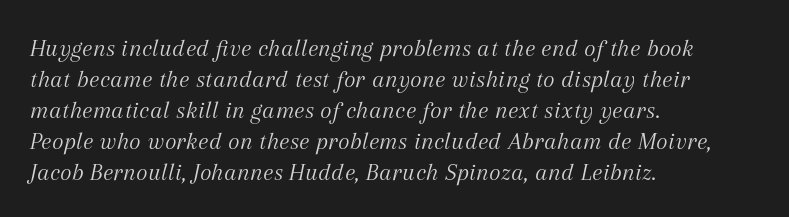
Q: Is the text bold? A: No.
Q: Is the text italic (slanted)? A: Yes, it leans right by about 12 degrees.
Q: Is the text underlined? A: No.
Q: How is the paragraph aligned? A: Left-aligned.
Q: Is the spacing between letters normal or unusually wide? A: Normal.
